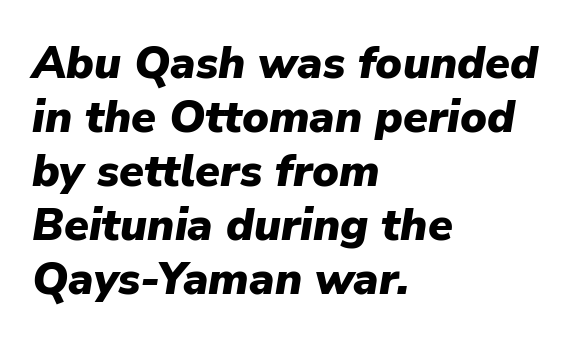
{"italic": "yes", "lean": "right", "slant_degrees": 9, "bold": "yes", "weight": "heavy", "width": "normal", "stroke_contrast": "low", "x_height": "medium", "monospaced": "no", "underline": "no", "align": "left", "line_spacing_ratio": 1.2, "letter_spacing": "normal", "letter_spacing_em": 0.0, "glyph_px": 45}
